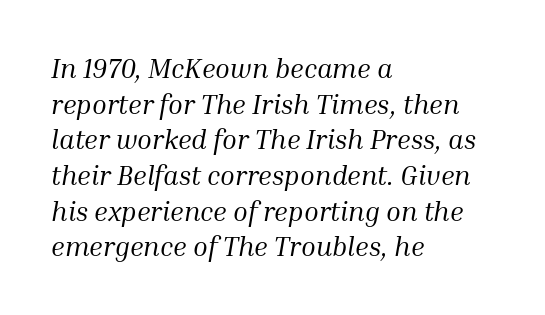
The image shows 27 px text type, italic (leaning right); set left-aligned, normal line spacing (1.32x), normal letter spacing, not underlined.
